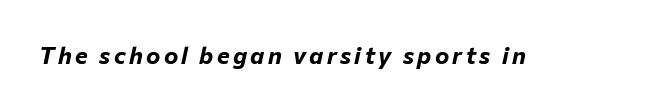
{"italic": "yes", "lean": "right", "slant_degrees": 12, "bold": "yes", "underline": "no", "glyph_px": 24}
